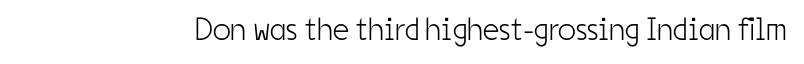
{"serif": "no", "italic": "no", "bold": "no", "weight": "light", "width": "condensed", "stroke_contrast": "low", "x_height": "medium", "monospaced": "no", "underline": "no", "letter_spacing": "normal", "letter_spacing_em": 0.0, "glyph_px": 32}
